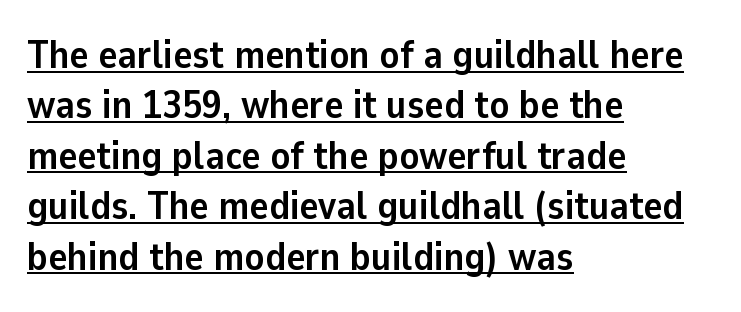
Q: Is the text bold? A: Yes.
Q: Is the text italic (slanted)? A: No, it is upright.
Q: Is the typeface a serif or a sans-serif typeface? A: Sans-serif.
Q: Is the text underlined? A: Yes.
Q: How is the paragraph aligned? A: Left-aligned.
Q: Is the spacing between letters normal or unusually wide? A: Normal.
Q: Is the spacing between lines tight, normal or loose? A: Normal.
Q: Width (condensed, normal, or wide)? A: Normal.
Q: Stroke contrast? A: Low.
Q: x-height? A: Medium.
Q: Monospaced? A: No.
